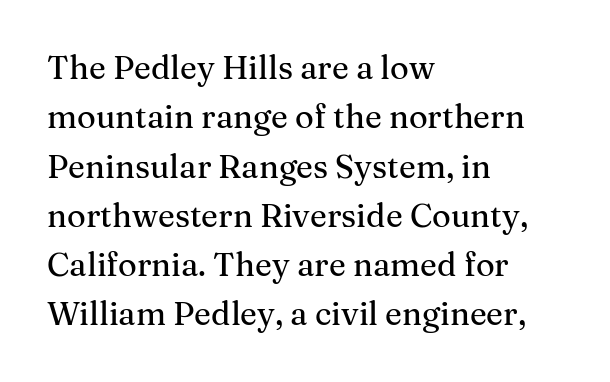
The image shows 32 px serif type, upright; set left-aligned, normal line spacing (1.54x), normal letter spacing, not underlined; medium stroke contrast and a medium x-height.
